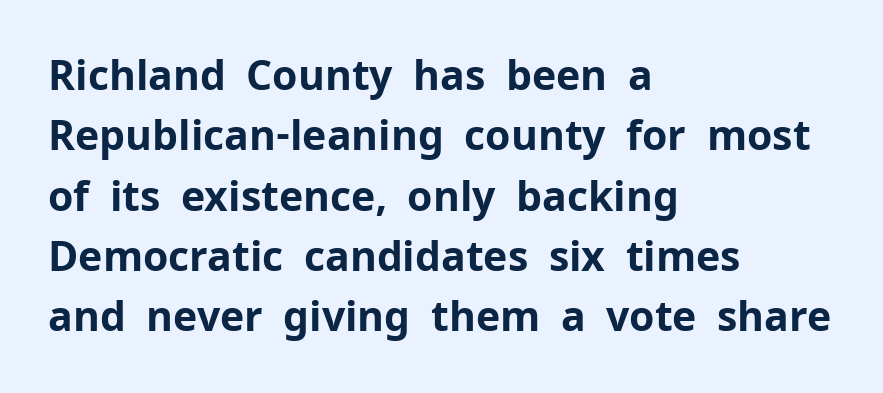
The image shows 41 px bold sans-serif type, upright; set left-aligned, normal line spacing (1.47x), normal letter spacing, not underlined; low stroke contrast and a medium x-height.
